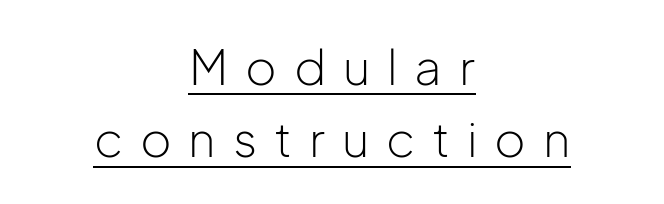
The image shows 48 px light sans-serif type, upright; set centered, normal line spacing (1.51x), unusually wide letter spacing (+0.35 em), underlined; low stroke contrast and a medium x-height.
